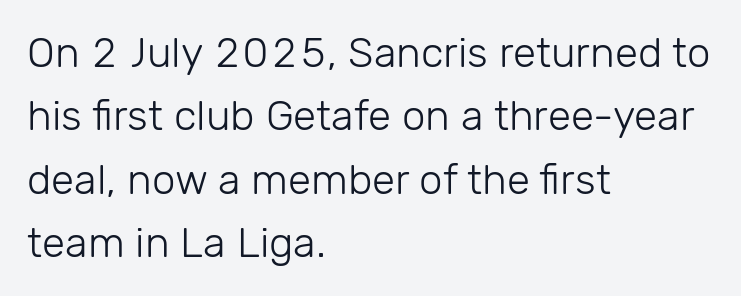
{"serif": "no", "italic": "no", "bold": "no", "weight": "light", "width": "normal", "stroke_contrast": "low", "x_height": "medium", "monospaced": "no", "underline": "no", "align": "left", "line_spacing": "normal", "line_spacing_ratio": 1.51, "letter_spacing": "normal", "letter_spacing_em": 0.0, "glyph_px": 42}
